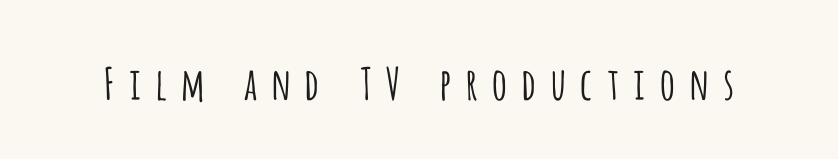
Q: Is the text bold? A: No.
Q: Is the text italic (slanted)? A: No, it is upright.
Q: Is the typeface a serif or a sans-serif typeface? A: Sans-serif.
Q: Is the text underlined? A: No.
Q: Is the spacing between letters normal or unusually wide? A: Unusually wide.
Q: Width (condensed, normal, or wide)? A: Condensed.
Q: Stroke contrast? A: Low.
Q: x-height? A: Large.
Q: Monospaced? A: No.
